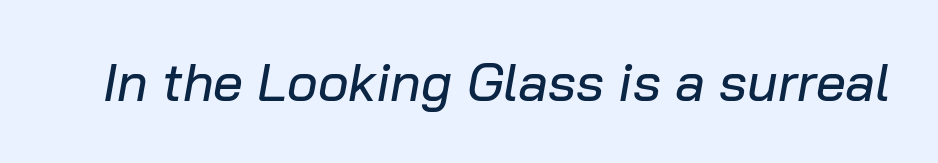
This rendering features lettering with no underline. The whole block is typeset with a tilt. This rendering leaves character spacing at its baseline value. You could not count columns in this text — the font is proportionally spaced.
